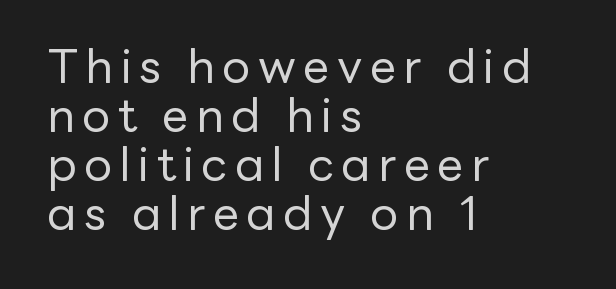
Words float on clear page, feet unadorned. Posture: vertical. No heavy texture on the line: the type isn't bold. The leading is snug, giving the passage a crowded texture. The letters carry no serifs — their stems end cleanly without finishing strokes. The face used here is proportionally spaced, like ordinary book or web type.
